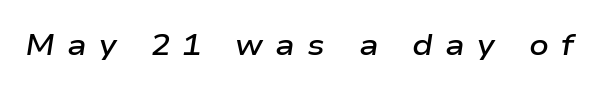
The image shows 29 px semibold, wide type, italic (leaning right); set unusually wide letter spacing (+0.42 em), not underlined; low stroke contrast and a medium x-height.
